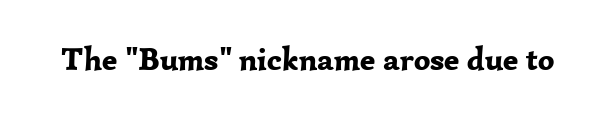
Q: Is the text bold? A: Yes.
Q: Is the text italic (slanted)? A: No, it is upright.
Q: Is the typeface a serif or a sans-serif typeface? A: Serif.
Q: Is the text underlined? A: No.
Q: Is the spacing between letters normal or unusually wide? A: Normal.
Q: Width (condensed, normal, or wide)? A: Normal.
Q: Stroke contrast? A: Low.
Q: x-height? A: Medium.
Q: Monospaced? A: No.
